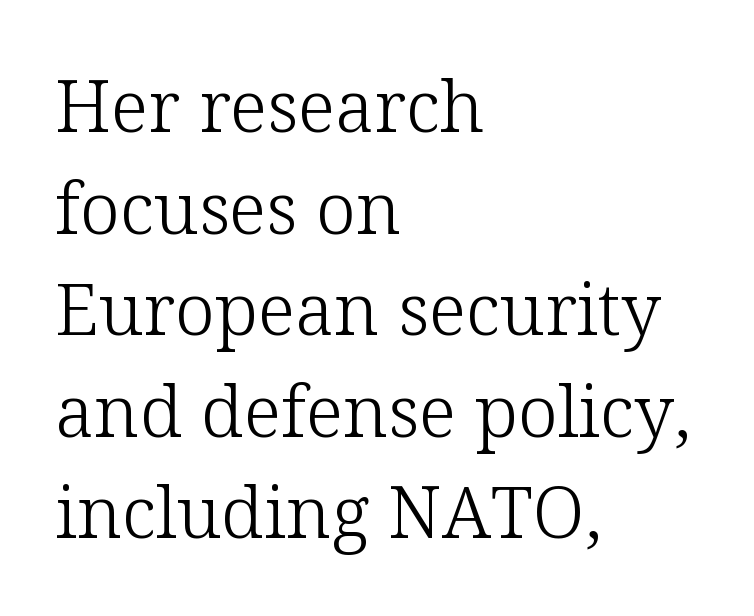
Line beginnings align vertically; line endings do not. Examine the stroke ends and you'll spot serifs. Caption: face not bold, strokes unweighted. In terms of leading, this rendering sits right in the middle. Posture: upright roman.
